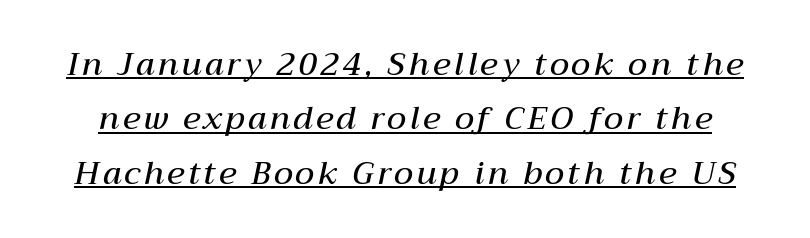
Q: Is the text bold? A: Semi-bold.
Q: Is the text italic (slanted)? A: Yes, it leans right by about 12 degrees.
Q: Is the text underlined? A: Yes.
Q: Is the spacing between lines tight, normal or loose? A: Normal.
Q: Width (condensed, normal, or wide)? A: Normal.
Q: Stroke contrast? A: Medium.
Q: x-height? A: Medium.
Q: Monospaced? A: No.
